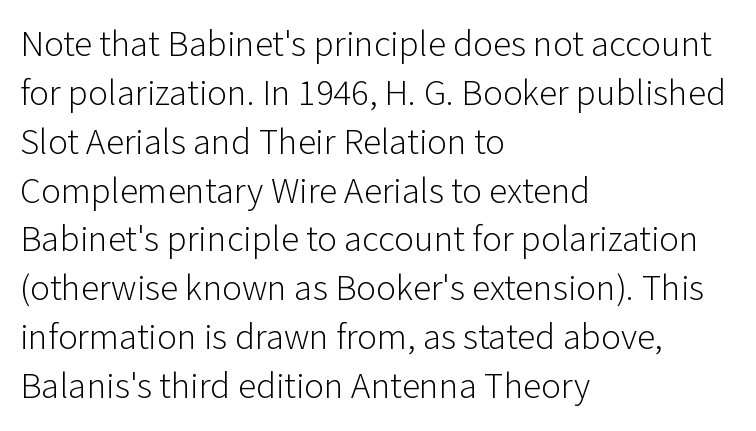
The image shows 37 px light sans-serif type, upright; set left-aligned, normal line spacing (1.32x), normal letter spacing, not underlined; low stroke contrast and a medium x-height.
